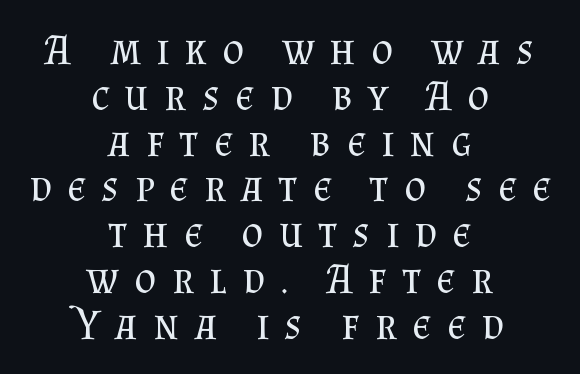
Weight: regular or lighter. You could barely slide anything between these rows. Short and long lines alike share a common midpoint. Check under the words: just untouched page.
